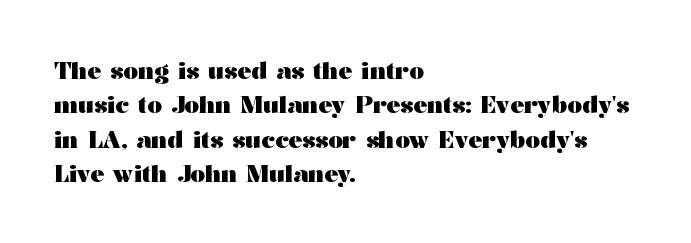
The space directly below the letters is spotless. Interline gaps are of average width in this sample. Ascenders rise straight up at ninety degrees. The rendering anchors every line to the left-hand side. The horizontal fit of the characters is conventional and even. The sample has been set heavy, in full bold.
